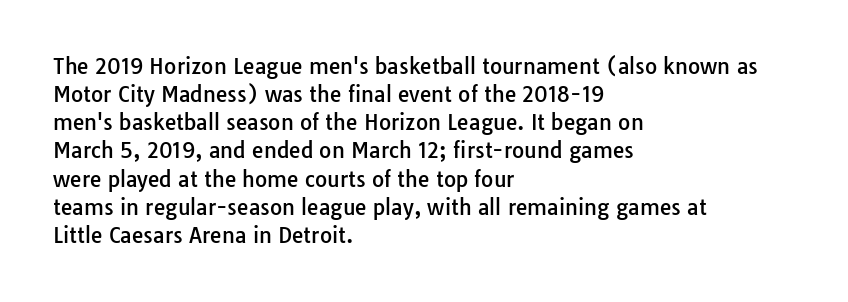
The image shows 21 px text type, upright; set left-aligned, normal line spacing (1.34x), normal letter spacing, not underlined.
